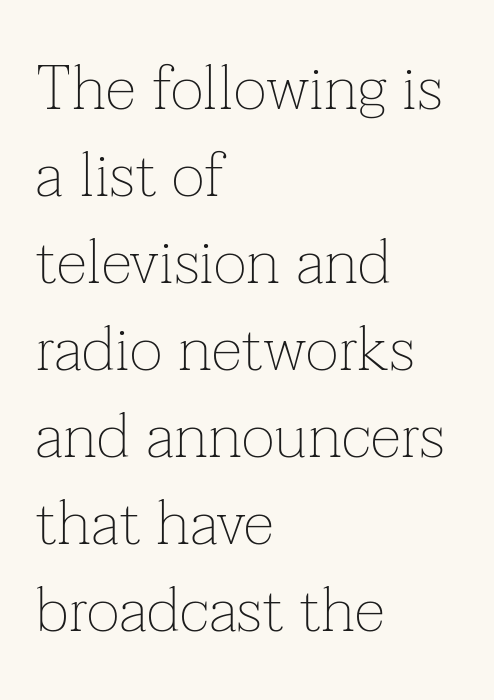
Q: Is the text bold? A: No.
Q: Is the text italic (slanted)? A: No, it is upright.
Q: Is the typeface a serif or a sans-serif typeface? A: Serif.
Q: Is the text underlined? A: No.
Q: How is the paragraph aligned? A: Left-aligned.
Q: Is the spacing between letters normal or unusually wide? A: Normal.
Q: Is the spacing between lines tight, normal or loose? A: Normal.
Q: Width (condensed, normal, or wide)? A: Normal.
Q: Stroke contrast? A: Low.
Q: x-height? A: Medium.
Q: Monospaced? A: No.
